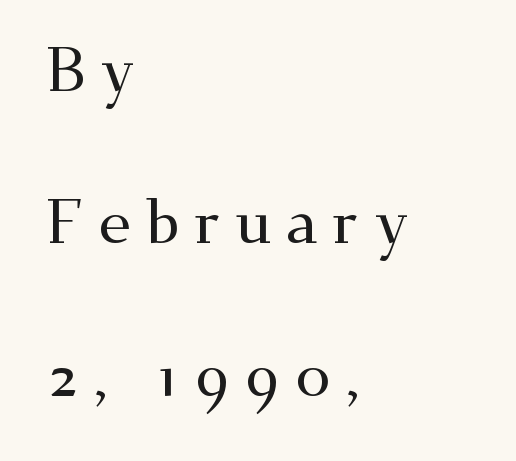
Q: Is the text italic (slanted)? A: No, it is upright.
Q: Is the typeface a serif or a sans-serif typeface? A: Serif.
Q: Is the text underlined? A: No.
Q: How is the paragraph aligned? A: Left-aligned.
Q: Is the spacing between letters normal or unusually wide? A: Unusually wide.
Q: Is the spacing between lines tight, normal or loose? A: Loose.
Q: Width (condensed, normal, or wide)? A: Wide.
Q: Stroke contrast? A: Medium.
Q: x-height? A: Small.
Q: Monospaced? A: No.
